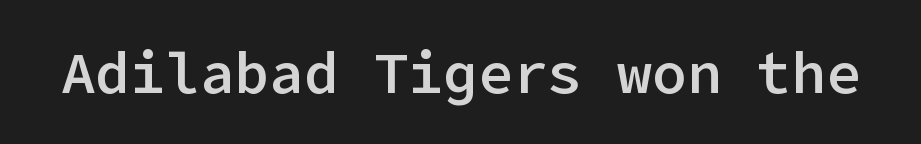
Q: Is the text bold? A: Semi-bold.
Q: Is the text italic (slanted)? A: No, it is upright.
Q: Is the typeface a serif or a sans-serif typeface? A: Sans-serif.
Q: Is the text underlined? A: No.
Q: Is the spacing between letters normal or unusually wide? A: Normal.
Q: Width (condensed, normal, or wide)? A: Normal.
Q: Stroke contrast? A: Low.
Q: x-height? A: Medium.
